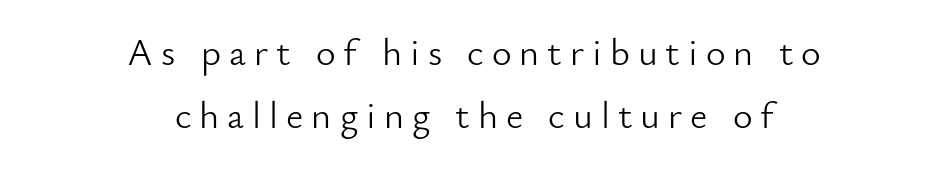
Q: Is the text bold? A: No.
Q: Is the text italic (slanted)? A: No, it is upright.
Q: Is the typeface a serif or a sans-serif typeface? A: Sans-serif.
Q: Is the text underlined? A: No.
Q: How is the paragraph aligned? A: Centered.
Q: Is the spacing between letters normal or unusually wide? A: Unusually wide.
Q: Is the spacing between lines tight, normal or loose? A: Normal.
Q: Width (condensed, normal, or wide)? A: Normal.
Q: Stroke contrast? A: Low.
Q: x-height? A: Small.
Q: Monospaced? A: No.
